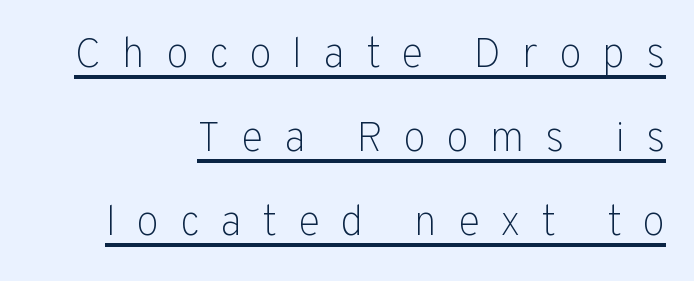
Line endings align vertically; line beginnings do not. Nope, no serifs anywhere on these letters. Tall strokes in this sample are plumb rather than angled. Leading is clearly above the norm, producing a sparse column.
